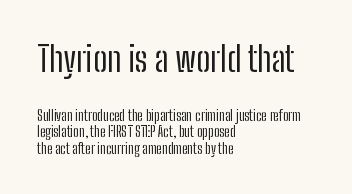
The cut favours lightness, reaching ordinary text weight at its darkest. The string is rendered with underlining switched off. The letters carry no serifs — their stems end cleanly without finishing strokes. Short and long lines alike share a common starting point at left. Glyph-to-glyph distance matches everyday printed text. The composition opens big and finishes small.
